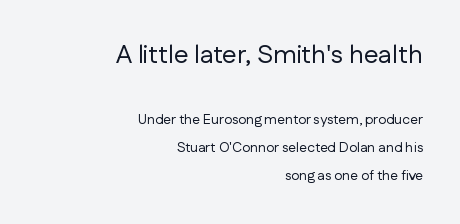
The image shows 26 px text type, upright; set right-aligned, loose line spacing (2.01x), normal letter spacing, not underlined; the first (top) block is 1.86x larger.
